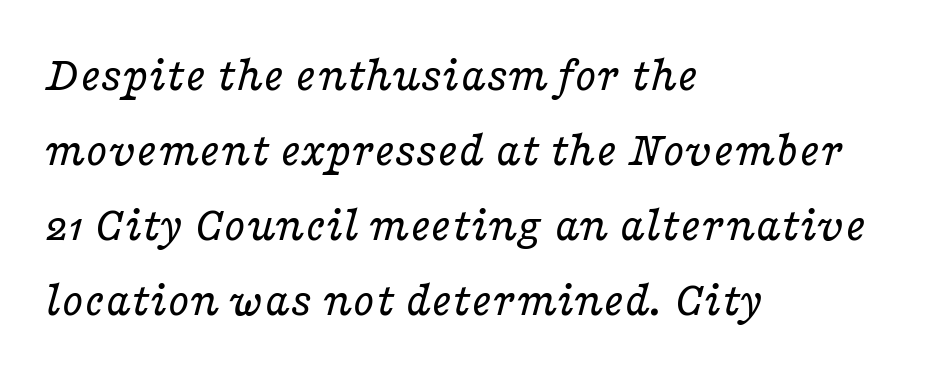
The image shows 50 px regular-weight, wide serif type, italic (leaning right); set left-aligned, normal line spacing (1.5x), normal letter spacing, not underlined; low stroke contrast and a medium x-height.
